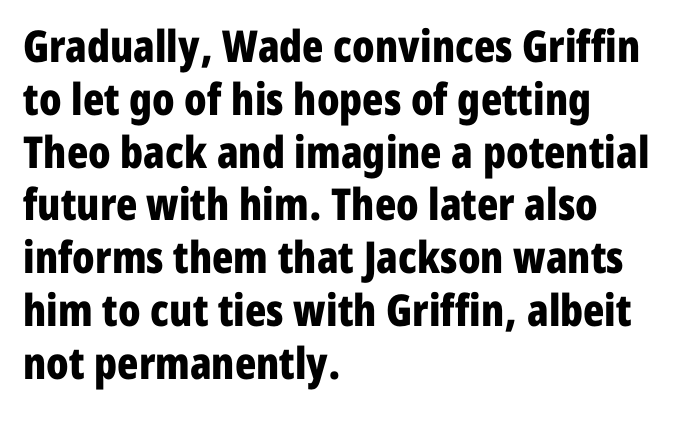
Q: Is the text bold? A: Yes.
Q: Is the text italic (slanted)? A: No, it is upright.
Q: Is the typeface a serif or a sans-serif typeface? A: Sans-serif.
Q: Is the text underlined? A: No.
Q: How is the paragraph aligned? A: Left-aligned.
Q: Is the spacing between letters normal or unusually wide? A: Normal.
Q: Width (condensed, normal, or wide)? A: Condensed.
Q: Stroke contrast? A: Low.
Q: x-height? A: Medium.
Q: Monospaced? A: No.
